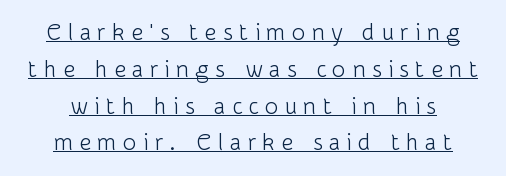
This sample keeps an unexceptional amount of space between lines. Weight: in the light-to-regular range. Rendered with straight, roman letterforms. Does a line run under the words? Yes, clearly. Each word looks stretched out because of the extra space between its letters.
